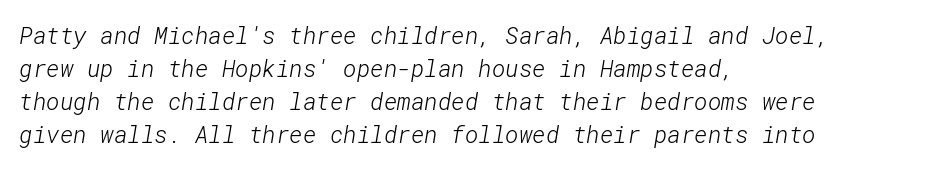
The image shows 23 px text type; set left-aligned, normal line spacing (1.43x), normal letter spacing, not underlined.
